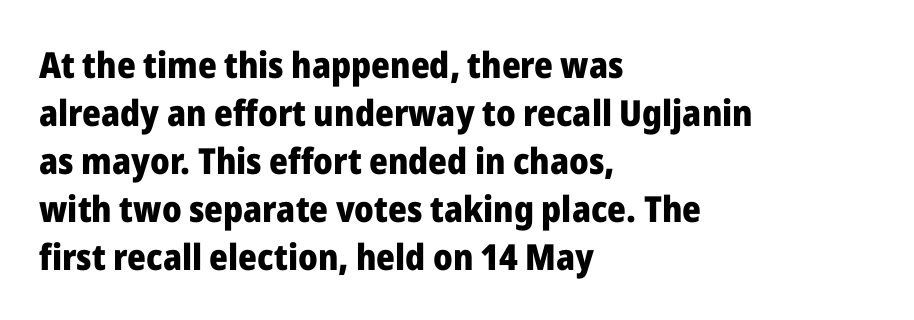
{"serif": "no", "italic": "no", "bold": "yes", "weight": "heavy", "width": "normal", "stroke_contrast": "low", "x_height": "medium", "monospaced": "no", "underline": "no", "align": "left", "line_spacing": "normal", "line_spacing_ratio": 1.33, "letter_spacing": "normal", "letter_spacing_em": 0.0, "glyph_px": 36}
